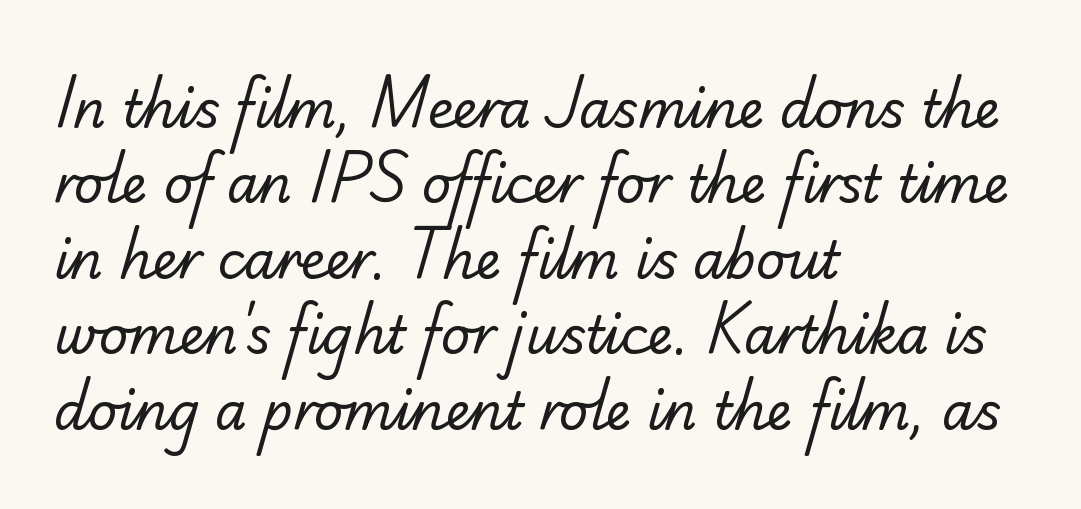
Horizontal bands of white between lines are of average thickness. The baseline area is clear. This sample uses a sans-serif face. Is the block centered? No — it sits flush against the left margin. Think of a printed novel: that variable character pitch is what you see here. Each word holds together tightly as a unit, with standard inter-letter gaps.
